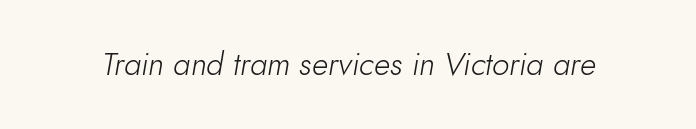
No chunkiness to these letters — they're not bold. Observe the ordinary spacing: letters are neighbours, not strangers. Think of a printed novel: that variable character pitch is what you see here. Notice how the stems are inclined rather than vertical — that's the hallmark of italics. No word sits above an underline.
